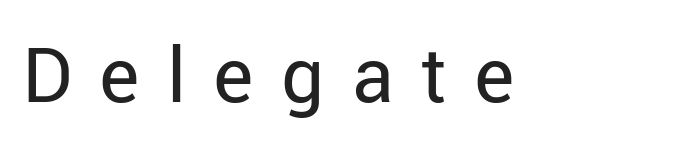
Each row of text sits above clean, open space. The face used here is a sans, in the tradition of grotesques and geometrics. The tracking jumps out immediately: characters are airy and widely separated. The passage shown is not bold in any degree. The lettering stays uniformly vertical, giving the passage a roman look.
